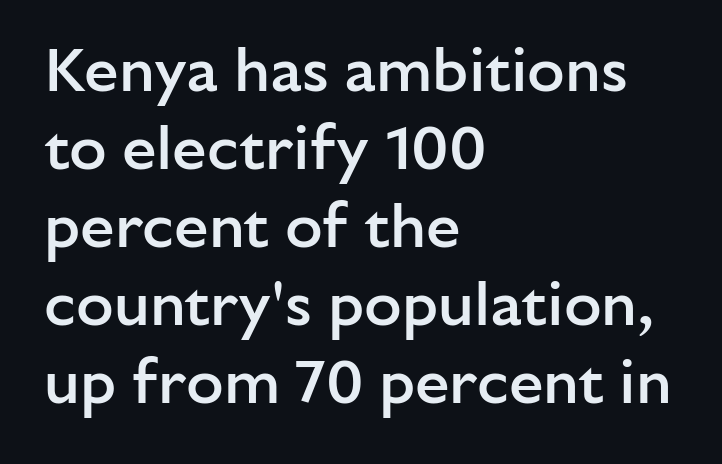
Q: Is the text bold? A: Semi-bold.
Q: Is the text italic (slanted)? A: No, it is upright.
Q: Is the typeface a serif or a sans-serif typeface? A: Sans-serif.
Q: Is the text underlined? A: No.
Q: How is the paragraph aligned? A: Left-aligned.
Q: Is the spacing between letters normal or unusually wide? A: Normal.
Q: Is the spacing between lines tight, normal or loose? A: Normal.
Q: Width (condensed, normal, or wide)? A: Normal.
Q: Stroke contrast? A: Low.
Q: x-height? A: Medium.
Q: Monospaced? A: No.
